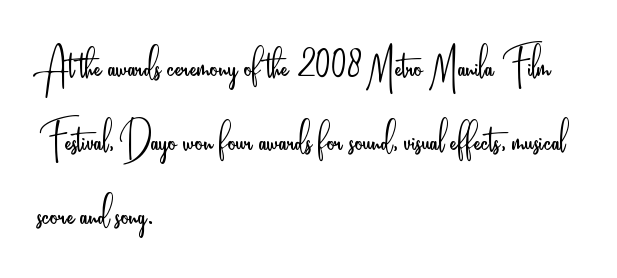
Weight: not bold — regular or lighter. Each letter keeps its own natural width here, so spacing adapts to shape. Where is the straight margin? On the left. The rendering keeps characters at their native spacing. Typographically, this falls in the sans-serif category.
